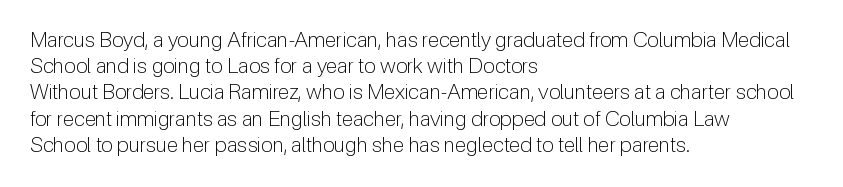
Does extra space separate the letters? No, they use regular spacing. Layout note: lines flush left. The area under the type is left untouched. This reads as an unemphasized weight, regular at the heaviest. This is roman type, the default non-slanted kind. Vertical spacing — default.
